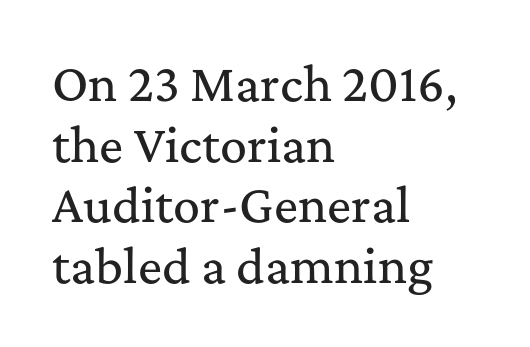
Q: Is the text italic (slanted)? A: No, it is upright.
Q: Is the typeface a serif or a sans-serif typeface? A: Serif.
Q: Is the text underlined? A: No.
Q: How is the paragraph aligned? A: Left-aligned.
Q: Is the spacing between letters normal or unusually wide? A: Normal.
Q: Is the spacing between lines tight, normal or loose? A: Normal.
Q: Width (condensed, normal, or wide)? A: Normal.
Q: Stroke contrast? A: Medium.
Q: x-height? A: Medium.
Q: Monospaced? A: No.
